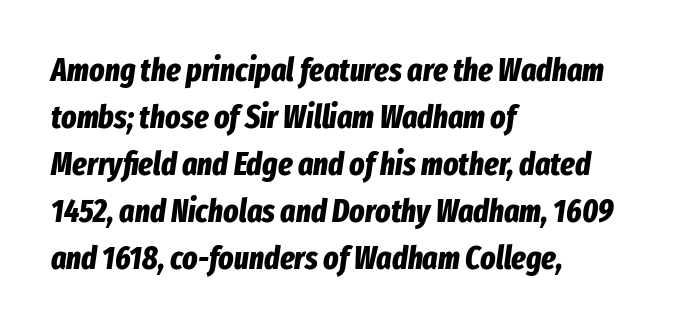
The string is rendered with underlining switched off. Set as a true bold cut, around the 700 mark. The face used here is proportionally spaced, like ordinary book or web type. The designer left line spacing at the default. Honestly, the letter spacing is just normal — you wouldn't notice it.
